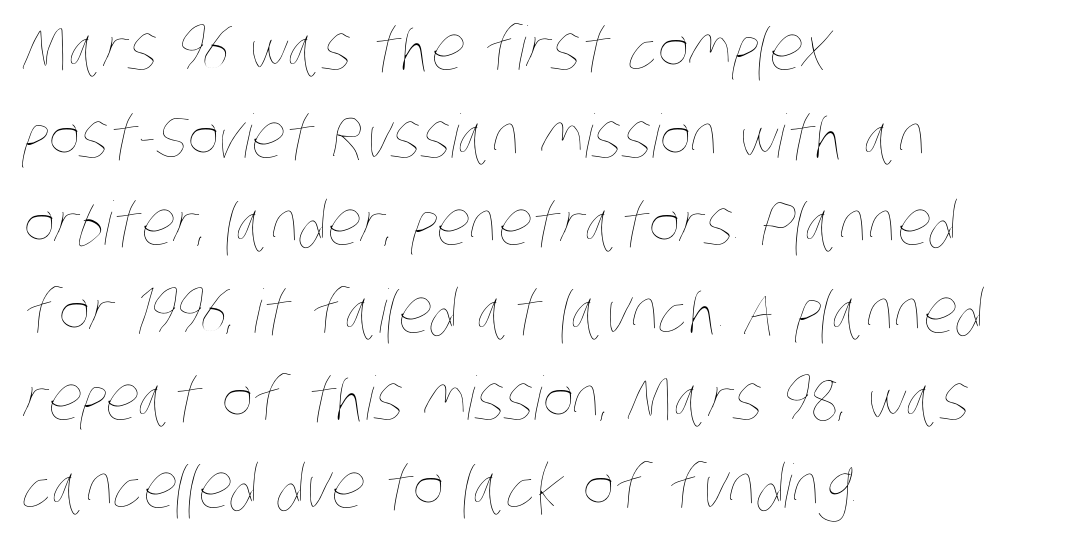
{"bold": "no", "weight": "thin", "width": "condensed", "stroke_contrast": "low", "x_height": "large", "monospaced": "no", "underline": "no", "align": "left", "line_spacing": "normal", "line_spacing_ratio": 1.46, "letter_spacing": "normal", "letter_spacing_em": 0.0, "glyph_px": 60}
